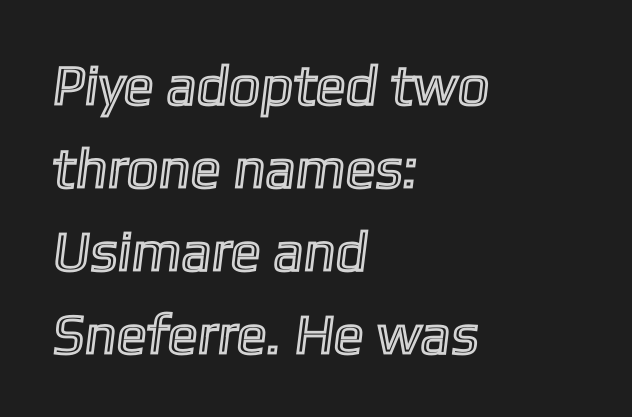
The image shows 56 px text type; set left-aligned, normal line spacing (1.48x), normal letter spacing, not underlined; a medium x-height.
